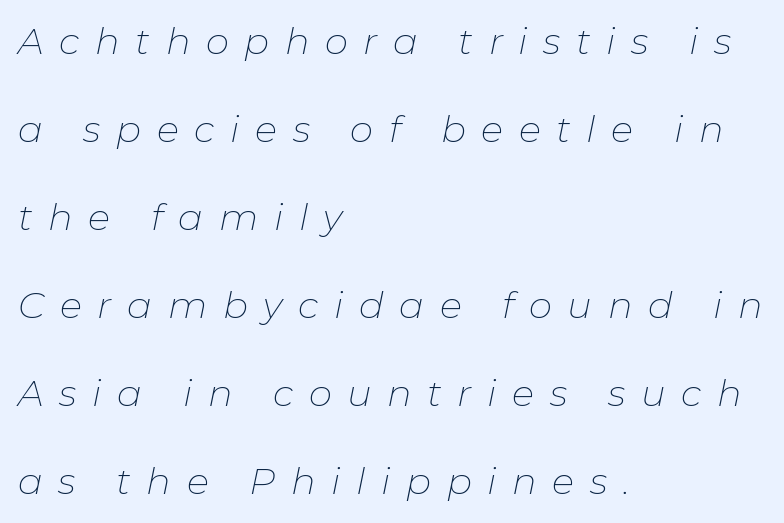
One glance says open: line gaps are wider than usual. This sample has the flowing, uneven cadence of proportional lettering. In terms of letterspacing, this is a distinctly airy, spread setting. Emphasis-style slanted type is in use. Weight: in the light-to-regular range. One-word summary of the alignment: left.
